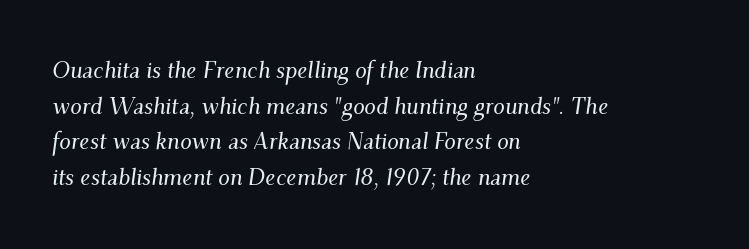
{"italic": "yes", "lean": "right", "slant_degrees": 9, "underline": "no", "align": "left", "line_spacing": "normal", "line_spacing_ratio": 1.55, "letter_spacing": "normal", "letter_spacing_em": 0.0, "glyph_px": 23}
